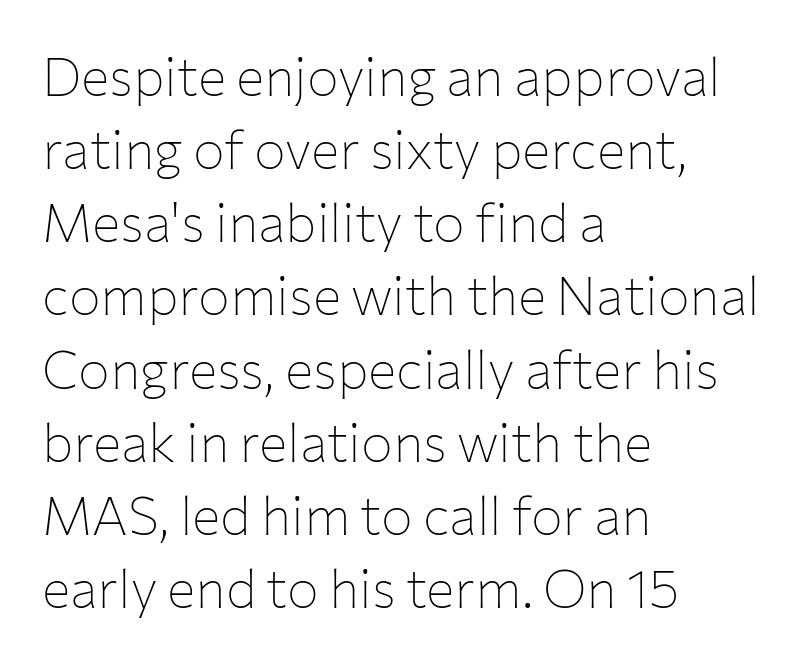
Tall strokes in this sample are plumb rather than angled. Clear beneath every line of the passage. Weight: regular or lighter. The letterforms sit shoulder to shoulder at normal distance. Proportional: the letters do not fall into vertical columns.
